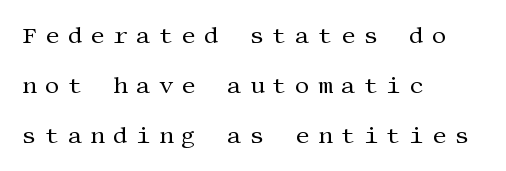
The face looks like a standard text weight, possibly lighter. The passage shown has open, widely tracked lettering throughout. The typesetter chose a ragged-right arrangement here. Characters remain perfectly vertical along every line. Successive baselines arrive slowly, with a big drop between each. Letters rest on an invisible, unmarked baseline.
